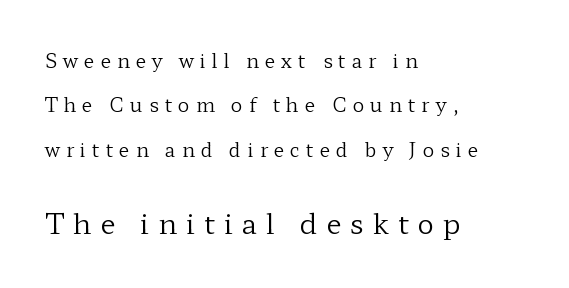
Q: Is the text bold? A: No.
Q: Is the text italic (slanted)? A: No, it is upright.
Q: Is the typeface a serif or a sans-serif typeface? A: Serif.
Q: Is the text underlined? A: No.
Q: How is the paragraph aligned? A: Left-aligned.
Q: Is the spacing between letters normal or unusually wide? A: Unusually wide.
Q: Is the spacing between lines tight, normal or loose? A: Loose.
Q: Which block of text is set in a larger size, the first (top) or the second (bottom)? A: The second (bottom) one.
Q: Width (condensed, normal, or wide)? A: Wide.
Q: Stroke contrast? A: Low.
Q: x-height? A: Medium.
Q: Monospaced? A: No.
